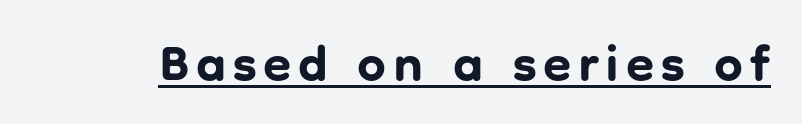
Type style note: lacks serifs. A typesetter would mark this as roman, not italic. Caption: bold face, heavy strokes. This sample has the flowing, uneven cadence of proportional lettering.
